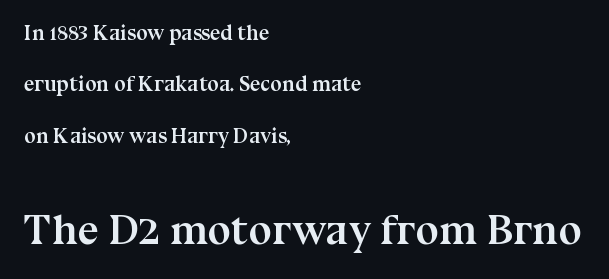
{"serif": "yes", "italic": "no", "bold": "yes", "weight": "semibold", "width": "normal", "stroke_contrast": "medium", "x_height": "medium", "monospaced": "no", "underline": "no", "align": "left", "line_spacing": "loose", "line_spacing_ratio": 2.45, "letter_spacing": "normal", "letter_spacing_em": 0.0, "larger_block": "second", "size_ratio": 2.0, "glyph_px": 42}
